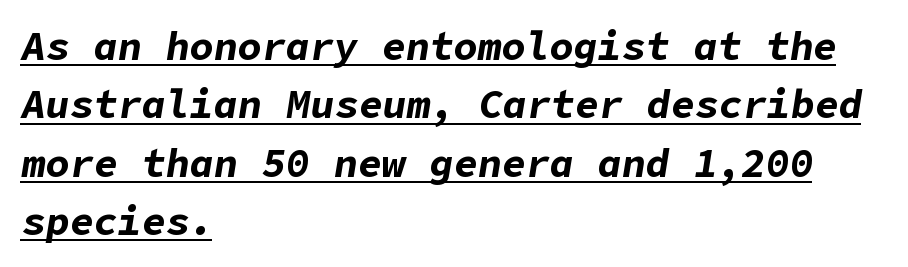
Q: Is the text bold? A: Yes.
Q: Is the text italic (slanted)? A: Yes, it leans right by about 9 degrees.
Q: Is the text underlined? A: Yes.
Q: How is the paragraph aligned? A: Left-aligned.
Q: Is the spacing between letters normal or unusually wide? A: Normal.
Q: Is the spacing between lines tight, normal or loose? A: Normal.
Q: Width (condensed, normal, or wide)? A: Normal.
Q: Stroke contrast? A: Low.
Q: x-height? A: Medium.
